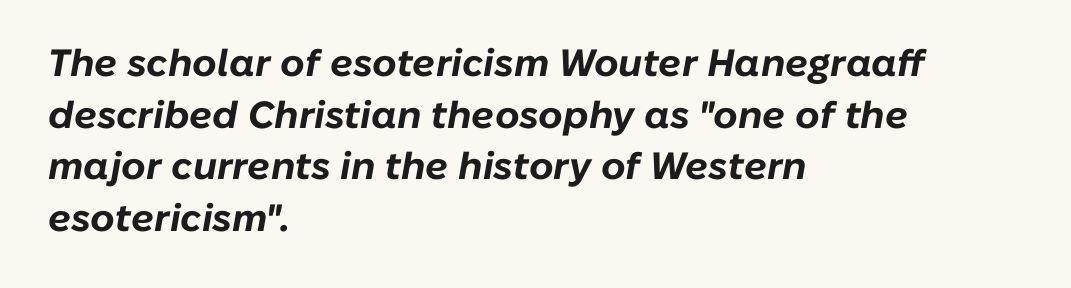
The image shows 38 px bold type, italic (leaning right); set left-aligned, normal line spacing (1.36x), normal letter spacing, not underlined; low stroke contrast and a medium x-height.
